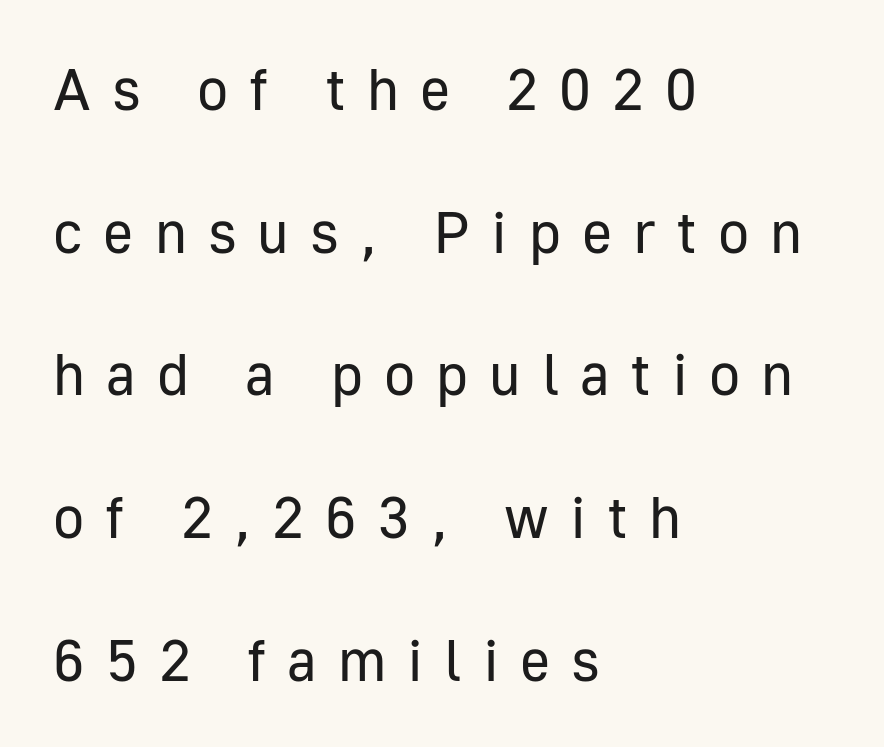
{"serif": "no", "italic": "no", "bold": "no", "weight": "regular", "width": "normal", "stroke_contrast": "low", "x_height": "medium", "monospaced": "no", "underline": "no", "align": "left", "line_spacing": "loose", "line_spacing_ratio": 2.46, "letter_spacing": "wide", "letter_spacing_em": 0.36, "glyph_px": 58}
